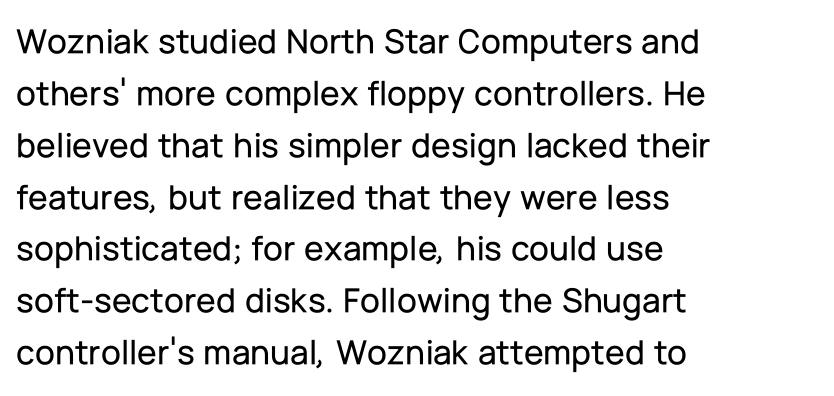
{"serif": "no", "italic": "no", "width": "normal", "stroke_contrast": "low", "x_height": "medium", "monospaced": "no", "underline": "no", "align": "left", "line_spacing": "normal", "line_spacing_ratio": 1.44, "letter_spacing": "normal", "letter_spacing_em": 0.0, "glyph_px": 36}
